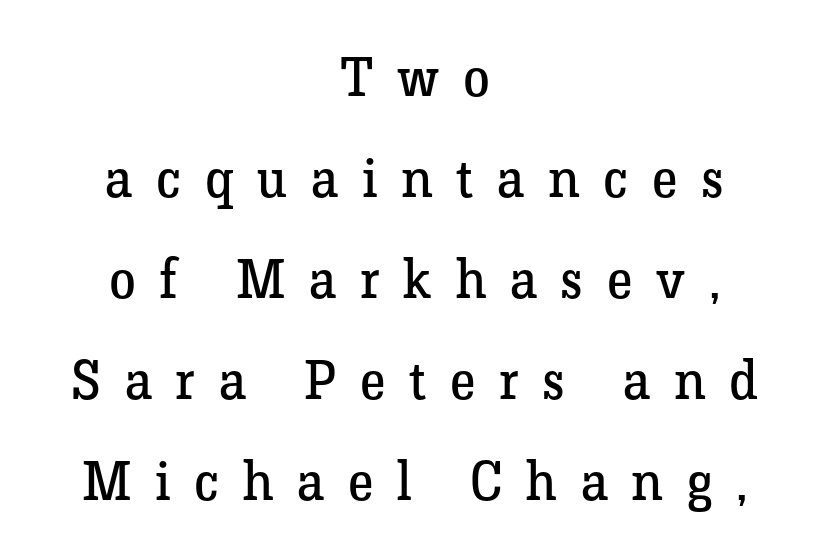
The image shows 54 px regular-weight serif type, upright; set centered, line spacing 1.87x, unusually wide letter spacing (+0.44 em), not underlined; low stroke contrast and a medium x-height.
